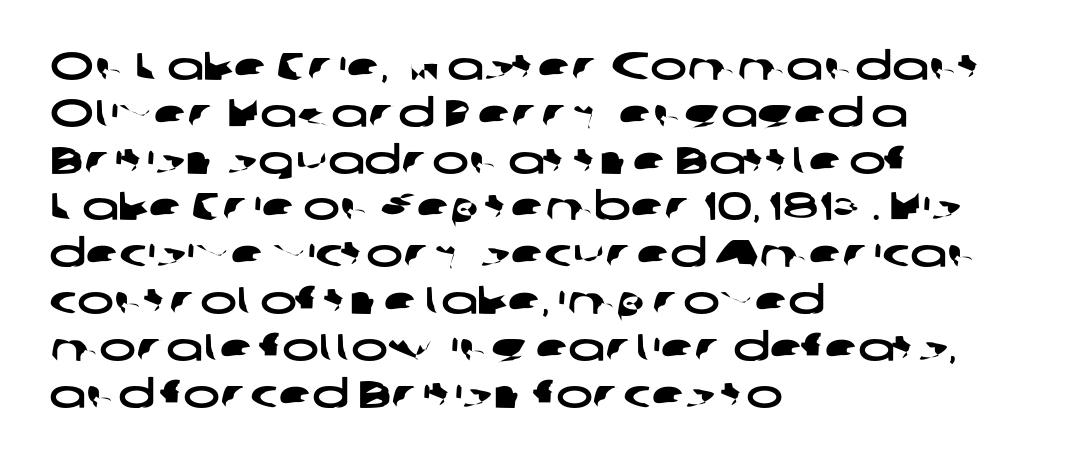
Q: Is the typeface a serif or a sans-serif typeface? A: Sans-serif.
Q: Is the text underlined? A: No.
Q: How is the paragraph aligned? A: Left-aligned.
Q: Is the spacing between letters normal or unusually wide? A: Normal.
Q: Width (condensed, normal, or wide)? A: Wide.
Q: Stroke contrast? A: Low.
Q: x-height? A: Medium.
Q: Monospaced? A: No.
